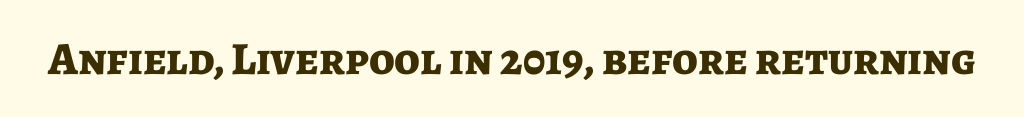
The type family on display is of the sans-serif kind. The area under the type is left untouched. Set as a true bold cut, around the 700 mark. Letter spacing: default. Each letter keeps its own natural width here, so spacing adapts to shape. A typesetter would mark this as roman, not italic.
